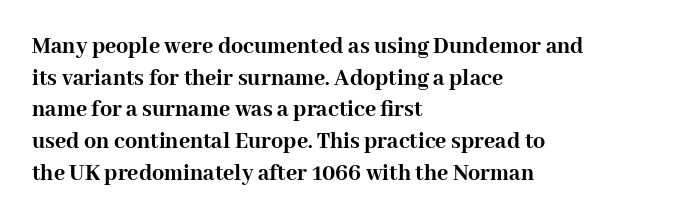
The image shows 24 px bold type, upright; set left-aligned, normal line spacing (1.32x), normal letter spacing, not underlined.
